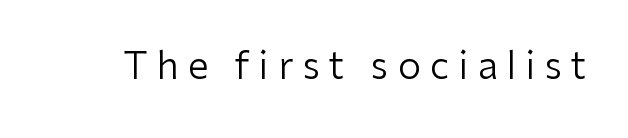
Character widths vary here, with narrow letters taking less room than wide ones. Are there feet on the stems? There aren't — it's a sans. Heaviness? Minimal to ordinary, like unemphasized prose. The area under the type is left untouched. The gaps between neighbouring characters are conspicuously large.
